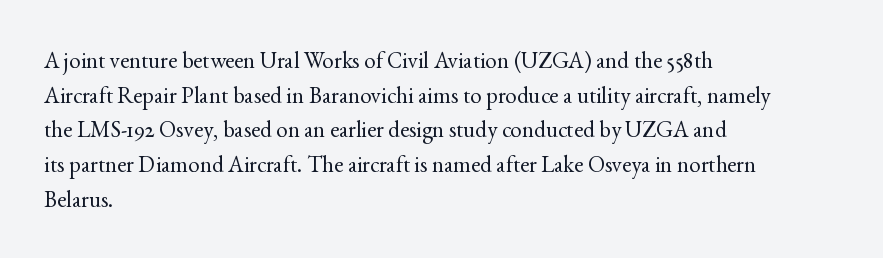
The image shows 23 px text type, upright; set left-aligned, normal line spacing (1.51x), normal letter spacing, not underlined.
